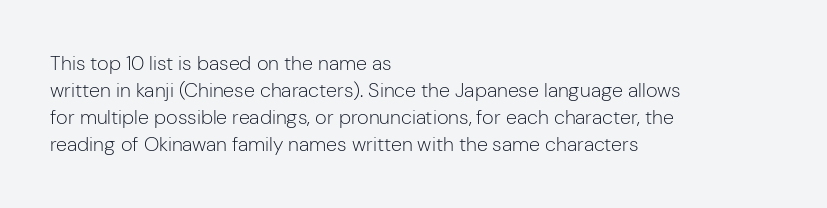
This sample uses an upright cut, with every glyph sitting square on the baseline. Reading down the column, the eye jumps a familiar distance to each next line. The horizontal fit of the characters is conventional and even. This is not heavy type; no bold has been used.
